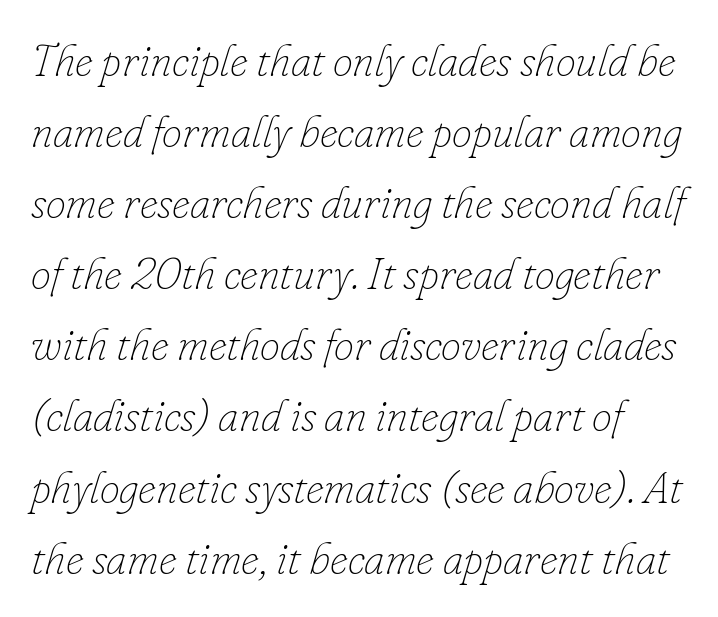
Spacing between characters is what you'd get straight out of the box. A clean baseline with only descenders dipping below it. Leading matches the norm, producing a regular column. Vertical stems look standard width or narrower in stroke. Yep, that's italic — everything's leaning.
